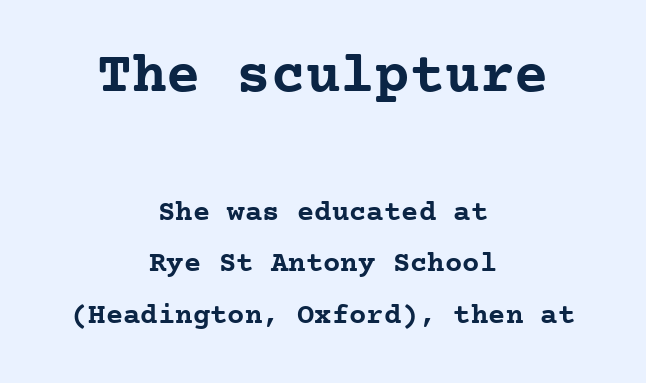
{"serif": "yes", "italic": "no", "bold": "yes", "weight": "semibold", "width": "normal", "stroke_contrast": "low", "x_height": "medium", "monospaced": "yes", "underline": "no", "align": "center", "line_spacing_ratio": 1.77, "letter_spacing": "normal", "letter_spacing_em": 0.0, "larger_block": "first", "size_ratio": 2.0, "glyph_px": 58}
